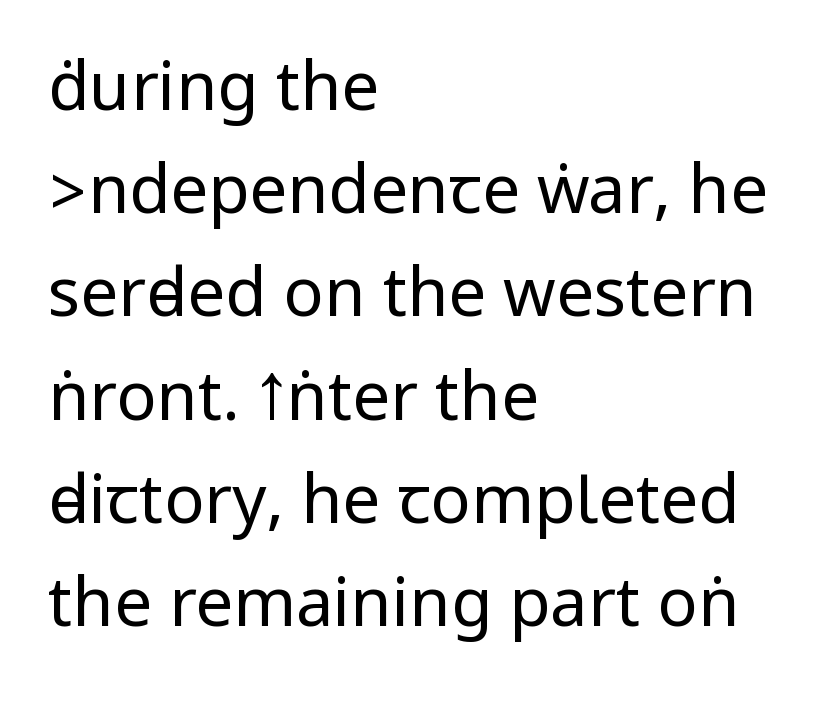
The image shows 67 px regular-weight, condensed sans-serif type, upright; set left-aligned, normal line spacing (1.54x), normal letter spacing, not underlined; low stroke contrast.
